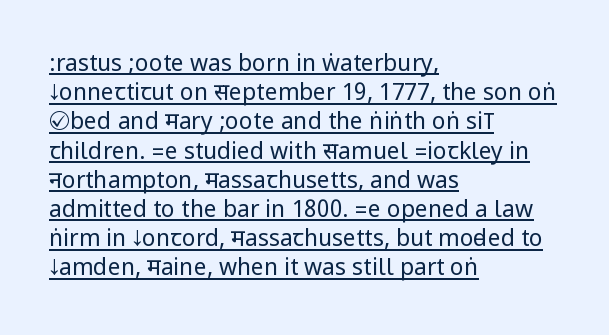
Stroke thickness stays within the range of a standard reading face or lighter. In terms of letterspacing, this is plain default setting. Italic: no, the glyphs are upright roman. Successive baselines arrive at the customary interval. The paragraph shown leans on its left margin.
